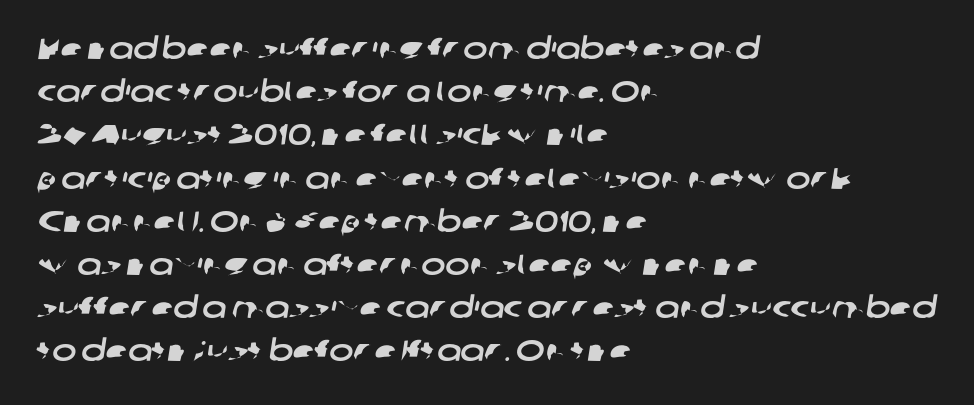
Evenly set lines give the paragraph a standard silhouette. The line texture is even and compact thanks to regular tracking. Layout note: lines flush left. The letters advance in unequal steps, a hallmark of proportional type. The string is rendered with underlining switched off.
